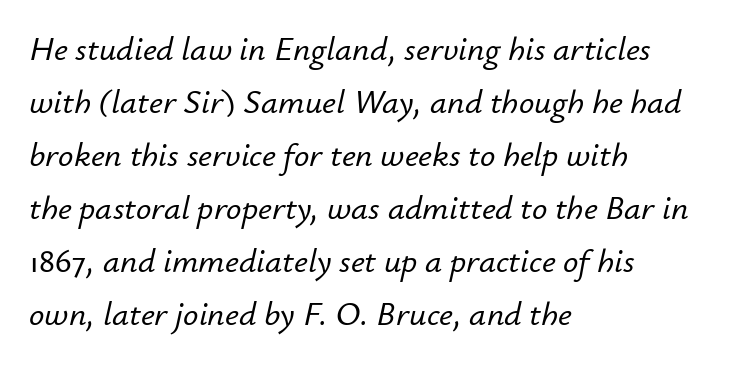
Q: Is the text italic (slanted)? A: Yes, it leans right by about 12 degrees.
Q: Is the text underlined? A: No.
Q: How is the paragraph aligned? A: Left-aligned.
Q: Is the spacing between letters normal or unusually wide? A: Normal.
Q: Is the spacing between lines tight, normal or loose? A: Normal.
Q: Width (condensed, normal, or wide)? A: Normal.
Q: Stroke contrast? A: Low.
Q: x-height? A: Small.
Q: Monospaced? A: No.
